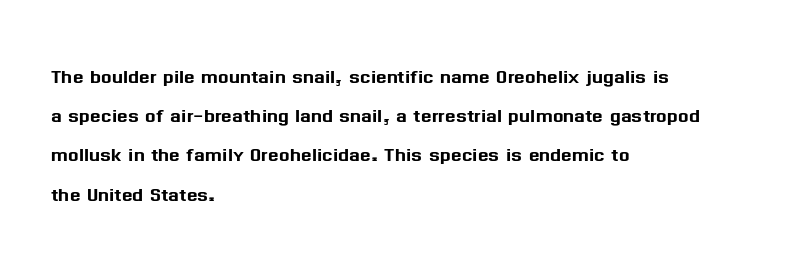
{"italic": "no", "underline": "no", "align": "left", "line_spacing": "normal", "line_spacing_ratio": 1.57, "letter_spacing": "normal", "letter_spacing_em": 0.0, "glyph_px": 25}
